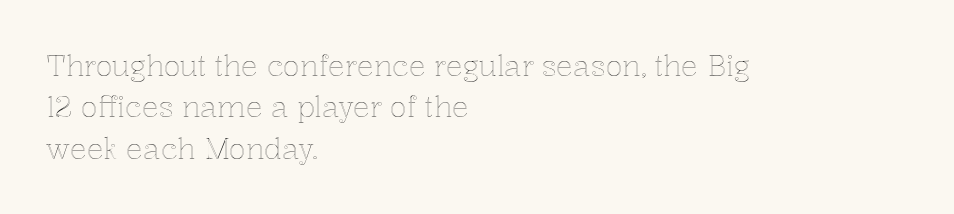
Varying glyph widths throughout — classic text-font behaviour. Compared with a centered layout, this one pins lines to the left instead. Honestly, there is no underline to notice here at all. Interline gaps are of average width in this sample. Posture: vertical. Standard letterfit; no display-style spreading of the glyphs.
